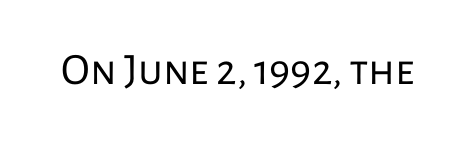
Q: Is the text bold? A: No.
Q: Is the text italic (slanted)? A: No, it is upright.
Q: Is the typeface a serif or a sans-serif typeface? A: Sans-serif.
Q: Is the text underlined? A: No.
Q: Is the spacing between letters normal or unusually wide? A: Normal.
Q: Width (condensed, normal, or wide)? A: Normal.
Q: Stroke contrast? A: Low.
Q: x-height? A: Medium.
Q: Monospaced? A: No.
